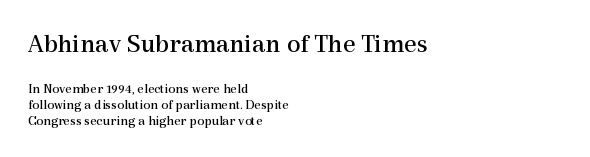
Q: Is the text bold? A: No.
Q: Is the text italic (slanted)? A: No, it is upright.
Q: Is the text underlined? A: No.
Q: How is the paragraph aligned? A: Left-aligned.
Q: Is the spacing between letters normal or unusually wide? A: Normal.
Q: Is the spacing between lines tight, normal or loose? A: Tight.
Q: Which block of text is set in a larger size, the first (top) or the second (bottom)? A: The first (top) one.
